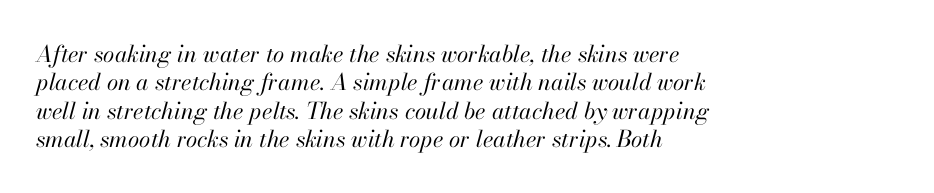
Q: Is the text bold? A: No.
Q: Is the text italic (slanted)? A: Yes, it leans right by about 13 degrees.
Q: Is the text underlined? A: No.
Q: How is the paragraph aligned? A: Left-aligned.
Q: Is the spacing between letters normal or unusually wide? A: Normal.
